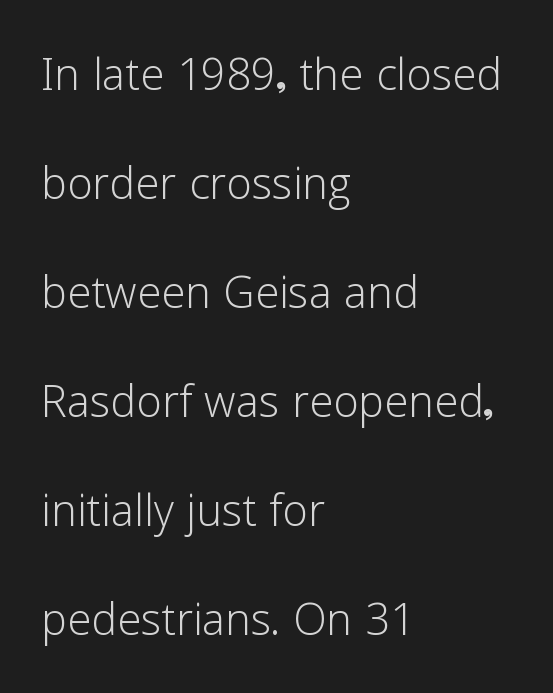
Are there feet on the stems? There aren't — it's a sans. The passage shown is not underscored anywhere. Nothing heavy about these letters — not bold at all. Default kerning and tracking; the words read as compact shapes.
